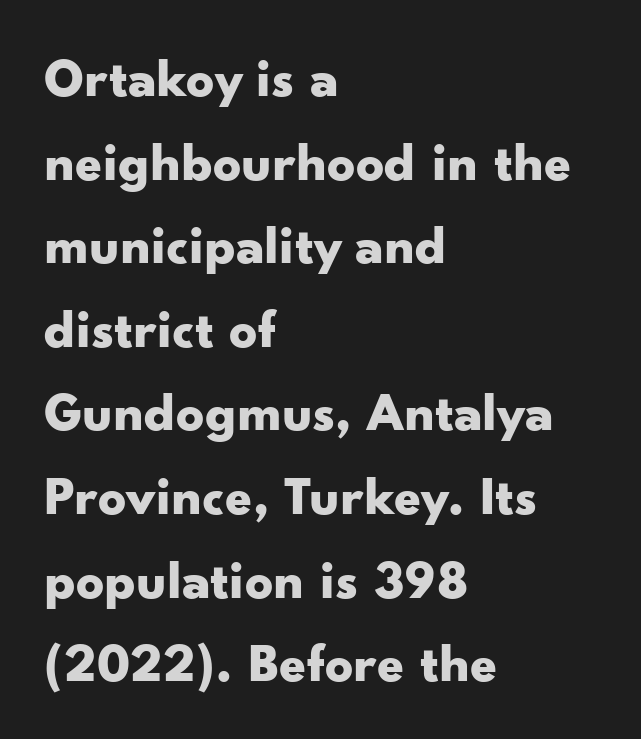
{"serif": "no", "italic": "no", "bold": "yes", "weight": "bold", "width": "wide", "stroke_contrast": "low", "x_height": "small", "monospaced": "no", "underline": "no", "align": "left", "line_spacing": "normal", "line_spacing_ratio": 1.52, "letter_spacing": "normal", "letter_spacing_em": 0.0, "glyph_px": 55}
